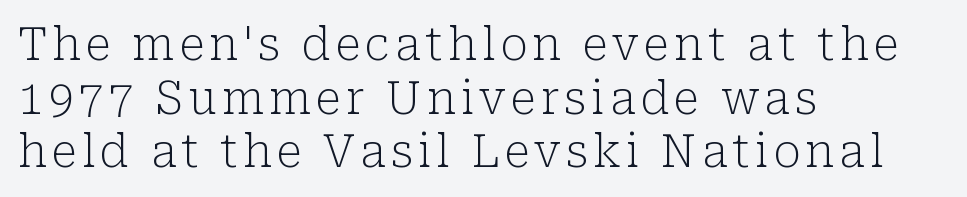
Q: Is the text bold? A: No.
Q: Is the text italic (slanted)? A: No, it is upright.
Q: Is the typeface a serif or a sans-serif typeface? A: Serif.
Q: Is the text underlined? A: No.
Q: How is the paragraph aligned? A: Left-aligned.
Q: Width (condensed, normal, or wide)? A: Normal.
Q: Stroke contrast? A: Low.
Q: x-height? A: Medium.
Q: Monospaced? A: No.
